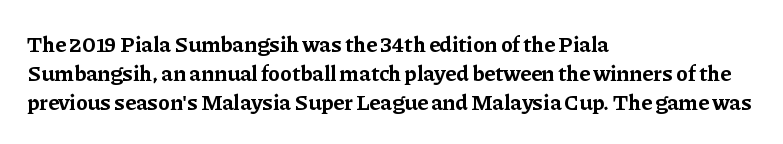
The rows are spaced the way most documents space them. Its strokes are broad and dark, the hallmark of bold type. Posture: upright roman. A bare baseline throughout the passage.
